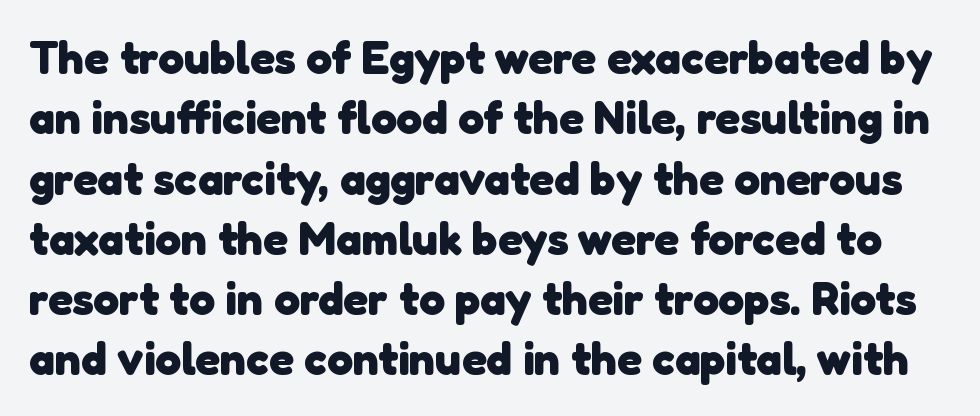
{"serif": "no", "bold": "yes", "weight": "heavy", "width": "normal", "stroke_contrast": "low", "x_height": "medium", "monospaced": "no", "underline": "no", "line_spacing": "normal", "line_spacing_ratio": 1.31, "letter_spacing": "normal", "letter_spacing_em": 0.0, "glyph_px": 46}
